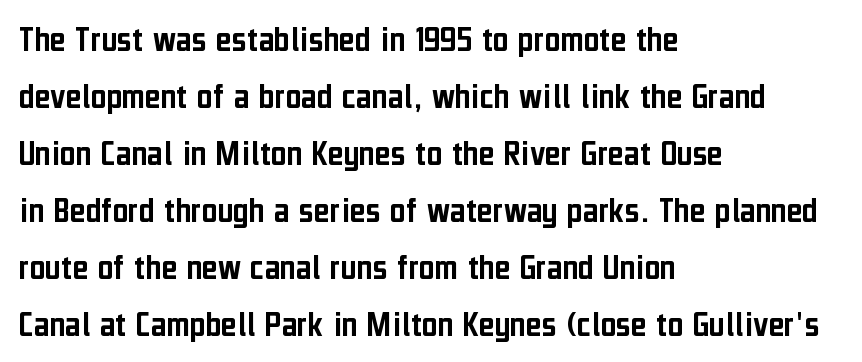
Line spacing here is normal. Nope, no serifs anywhere on these letters. This is roman type, the default non-slanted kind. Lines of text with bare space underneath. Is this a fixed-width face? No — the glyphs have proportional, varying widths. Tracking here is standard; glyphs follow each other at the usual distance.
